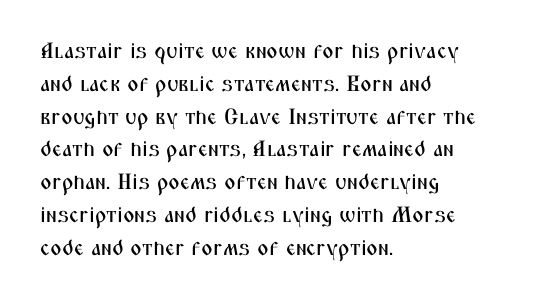
Q: Is the text italic (slanted)? A: No, it is upright.
Q: Is the text underlined? A: No.
Q: How is the paragraph aligned? A: Left-aligned.
Q: Is the spacing between letters normal or unusually wide? A: Normal.
Q: Is the spacing between lines tight, normal or loose? A: Normal.
